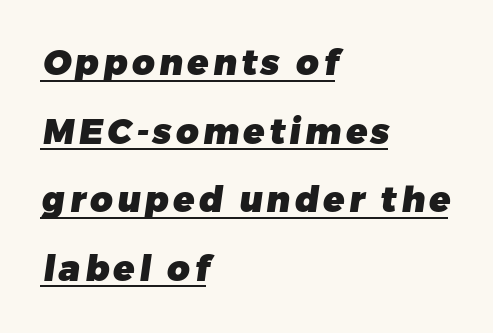
Interline gaps are noticeably wide in this sample. Serif or sans? Sans — the stroke terminals are bare. Line beginnings align vertically; line endings do not. In designer terms, the underline attribute is active on this setting. Proportional: the letters do not fall into vertical columns.
